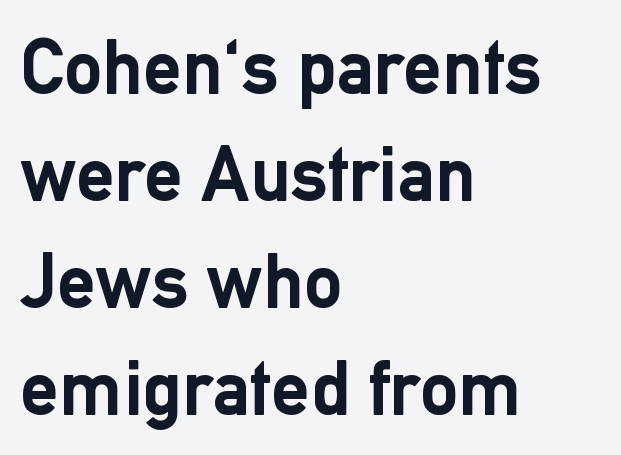
{"serif": "no", "italic": "no", "bold": "yes", "weight": "semibold", "width": "normal", "stroke_contrast": "low", "x_height": "medium", "monospaced": "no", "underline": "no", "align": "left", "line_spacing": "normal", "line_spacing_ratio": 1.39, "letter_spacing": "normal", "letter_spacing_em": 0.0, "glyph_px": 77}
